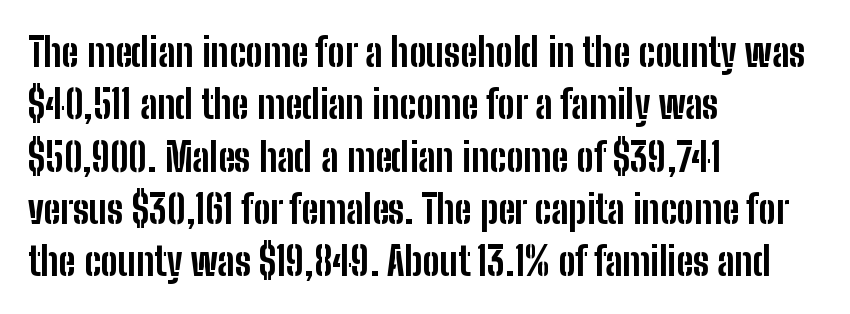
Q: Is the text bold? A: Yes.
Q: Is the text italic (slanted)? A: No, it is upright.
Q: Is the typeface a serif or a sans-serif typeface? A: Sans-serif.
Q: Is the text underlined? A: No.
Q: How is the paragraph aligned? A: Left-aligned.
Q: Is the spacing between letters normal or unusually wide? A: Normal.
Q: Is the spacing between lines tight, normal or loose? A: Normal.
Q: Width (condensed, normal, or wide)? A: Condensed.
Q: Stroke contrast? A: Low.
Q: x-height? A: Medium.
Q: Monospaced? A: No.
